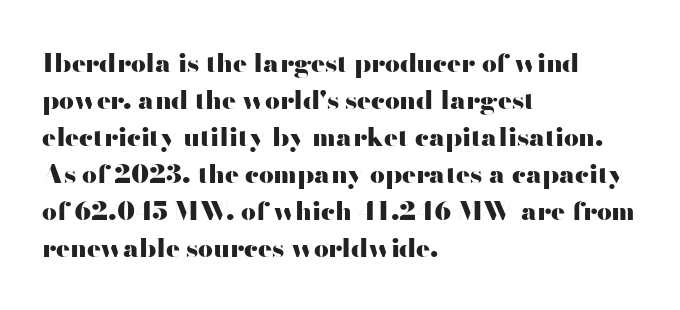
{"italic": "no", "bold": "yes", "underline": "no", "align": "left", "line_spacing": "normal", "line_spacing_ratio": 1.42, "letter_spacing": "normal", "letter_spacing_em": 0.0, "glyph_px": 26}
